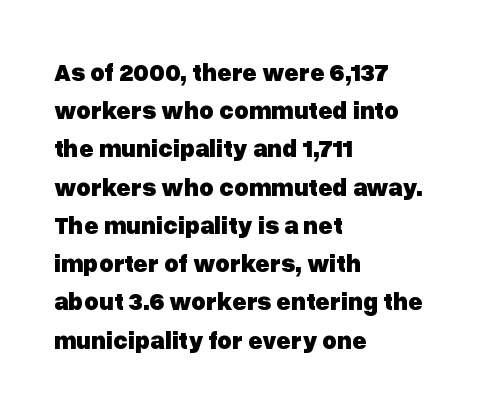
Q: Is the text bold? A: Yes.
Q: Is the text italic (slanted)? A: No, it is upright.
Q: Is the text underlined? A: No.
Q: How is the paragraph aligned? A: Left-aligned.
Q: Is the spacing between letters normal or unusually wide? A: Normal.
Q: Is the spacing between lines tight, normal or loose? A: Normal.
